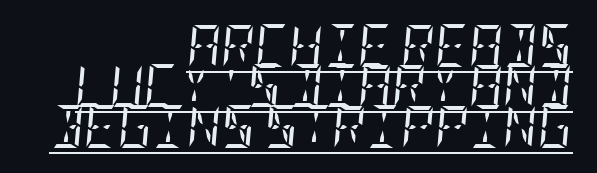
You could call the tracking neutral — neither tight nor loose. Note: serifs present on the glyphs. Quick note: underline on. There's an unmistakable incline to the writing here. Whoever set this chose condensed vertical rhythm over breathing room.
